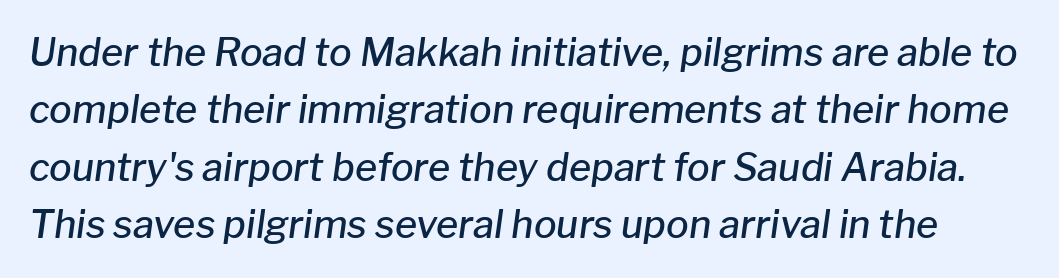
{"italic": "yes", "lean": "right", "slant_degrees": 8, "bold": "semi", "weight": "semibold", "width": "normal", "stroke_contrast": "low", "x_height": "medium", "monospaced": "no", "underline": "no", "line_spacing": "normal", "line_spacing_ratio": 1.51, "letter_spacing": "normal", "letter_spacing_em": 0.0, "glyph_px": 38}
